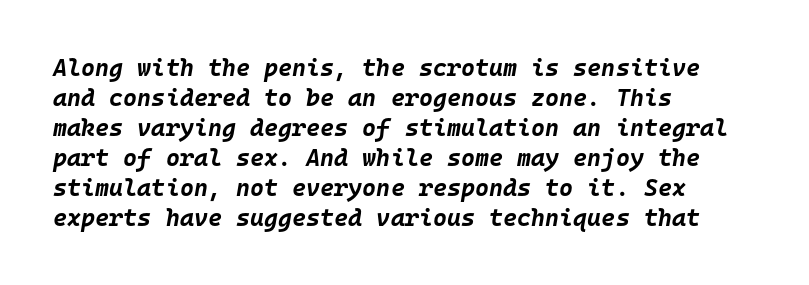
{"italic": "yes", "lean": "right", "slant_degrees": 10, "bold": "yes", "underline": "no", "align": "left", "line_spacing": "normal", "line_spacing_ratio": 1.25, "letter_spacing": "normal", "letter_spacing_em": 0.0, "glyph_px": 24}
